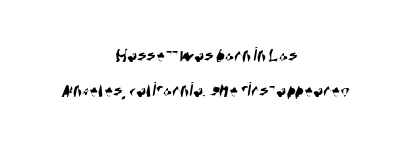
{"underline": "no", "align": "center", "line_spacing": "normal", "line_spacing_ratio": 1.68, "letter_spacing": "normal", "letter_spacing_em": 0.0, "glyph_px": 21}
